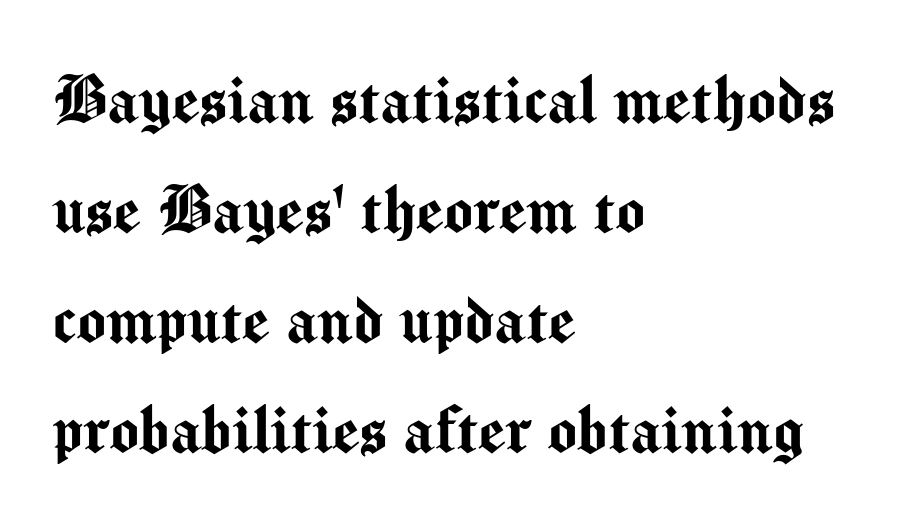
Descenders hang freely into open space. The font's upright variant was chosen for this text. Does extra space separate the letters? No, they use regular spacing. You can tell from the bare stems that sans-serif type was used. A typesetter would call this proportional, since set widths differ per character. The rag falls on the right side of this text block.
